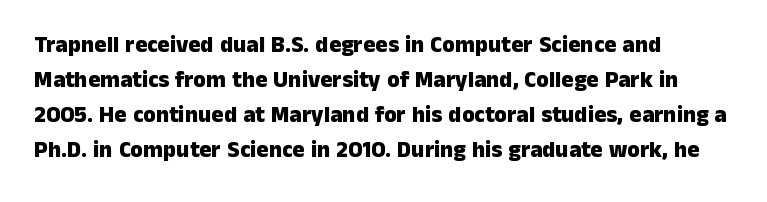
{"italic": "no", "bold": "yes", "underline": "no", "align": "left", "line_spacing": "normal", "line_spacing_ratio": 1.52, "letter_spacing": "normal", "letter_spacing_em": 0.0, "glyph_px": 23}
